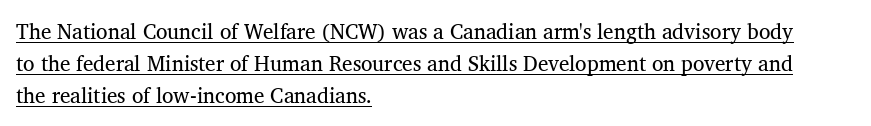
{"italic": "no", "bold": "no", "underline": "yes", "align": "left", "line_spacing": "normal", "line_spacing_ratio": 1.53, "letter_spacing": "normal", "letter_spacing_em": 0.0, "glyph_px": 21}
